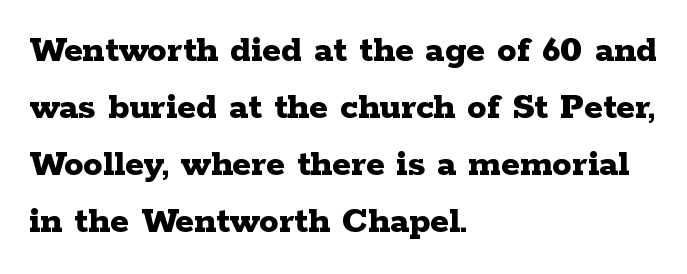
{"serif": "yes", "italic": "no", "bold": "yes", "weight": "bold", "width": "wide", "stroke_contrast": "low", "x_height": "medium", "monospaced": "no", "underline": "no", "align": "left", "line_spacing": "normal", "line_spacing_ratio": 1.46, "letter_spacing": "normal", "letter_spacing_em": 0.0, "glyph_px": 39}
